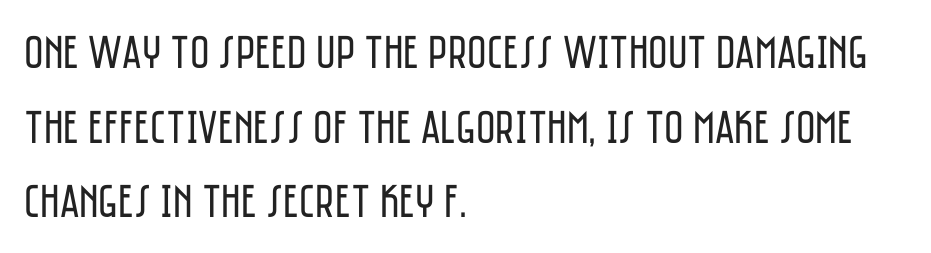
Q: Is the text bold? A: No.
Q: Is the text italic (slanted)? A: No, it is upright.
Q: Is the typeface a serif or a sans-serif typeface? A: Sans-serif.
Q: Is the text underlined? A: No.
Q: How is the paragraph aligned? A: Left-aligned.
Q: Is the spacing between letters normal or unusually wide? A: Normal.
Q: Is the spacing between lines tight, normal or loose? A: Normal.
Q: Width (condensed, normal, or wide)? A: Condensed.
Q: Stroke contrast? A: Low.
Q: x-height? A: Large.
Q: Monospaced? A: No.
